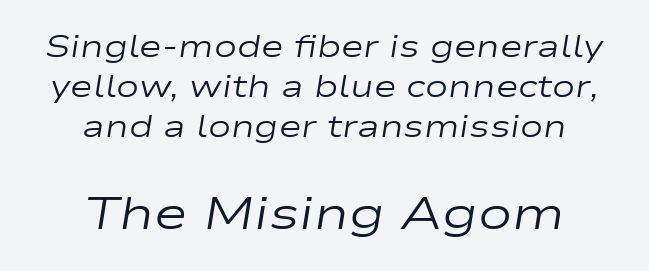
The image shows 46 px regular-weight, wide type, italic (leaning right); set centered, normal line spacing (1.29x), normal letter spacing, not underlined; the second (bottom) block is 1.48x larger; low stroke contrast and a medium x-height.
